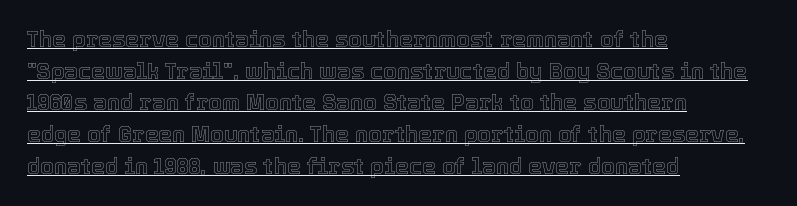
The image shows 22 px text type, upright; set left-aligned, normal line spacing (1.44x), normal letter spacing, underlined.
